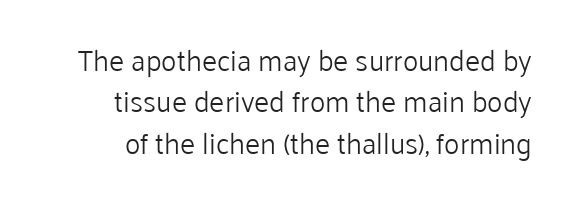
The image shows 29 px light sans-serif type, upright; set right-aligned, normal line spacing (1.43x), normal letter spacing, not underlined; low stroke contrast and a medium x-height.
